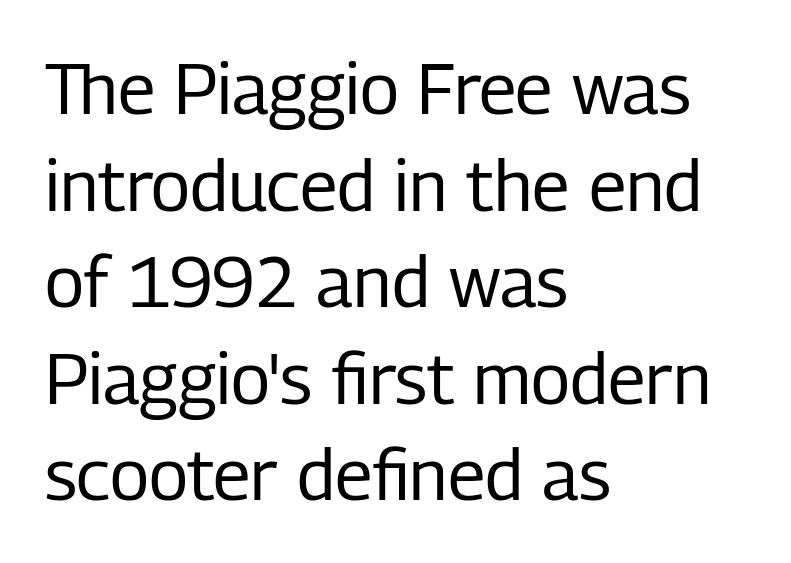
{"serif": "no", "italic": "no", "bold": "no", "weight": "regular", "width": "condensed", "stroke_contrast": "low", "x_height": "medium", "monospaced": "no", "underline": "no", "align": "left", "line_spacing": "normal", "line_spacing_ratio": 1.36, "letter_spacing": "normal", "letter_spacing_em": 0.0, "glyph_px": 71}
